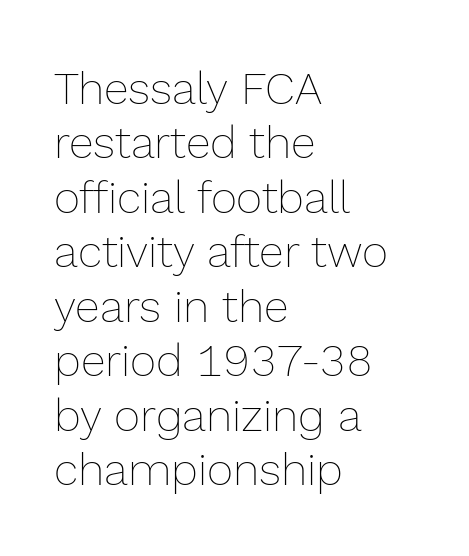
The image shows 45 px thin type, upright; set left-aligned, line spacing 1.21x, normal letter spacing, not underlined; a medium x-height.
